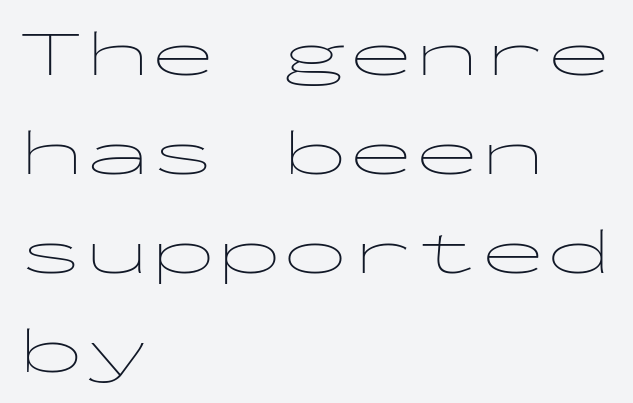
{"serif": "no", "italic": "no", "bold": "no", "weight": "thin", "width": "wide", "stroke_contrast": "low", "x_height": "medium", "monospaced": "yes", "underline": "no", "align": "left", "line_spacing": "normal", "line_spacing_ratio": 1.5, "letter_spacing": "normal", "letter_spacing_em": 0.0, "glyph_px": 66}
